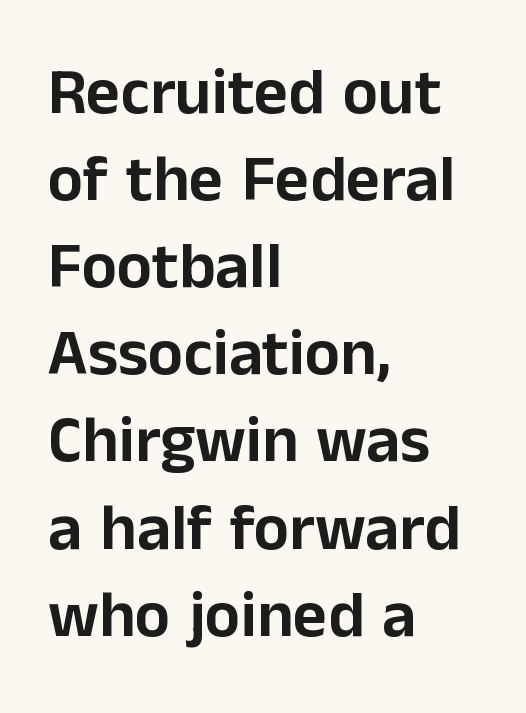
{"serif": "no", "italic": "no", "width": "normal", "stroke_contrast": "low", "x_height": "medium", "monospaced": "no", "underline": "no", "align": "left", "line_spacing": "normal", "line_spacing_ratio": 1.32, "letter_spacing": "normal", "letter_spacing_em": 0.0, "glyph_px": 66}
